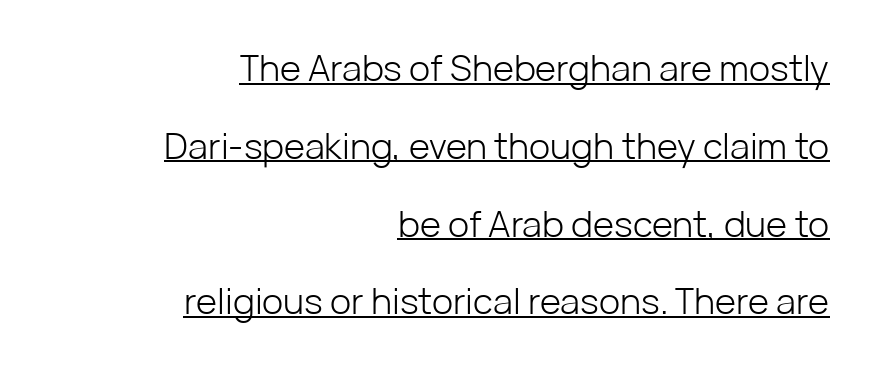
Q: Is the text bold? A: No.
Q: Is the text italic (slanted)? A: No, it is upright.
Q: Is the typeface a serif or a sans-serif typeface? A: Sans-serif.
Q: Is the text underlined? A: Yes.
Q: How is the paragraph aligned? A: Right-aligned.
Q: Is the spacing between letters normal or unusually wide? A: Normal.
Q: Is the spacing between lines tight, normal or loose? A: Loose.
Q: Width (condensed, normal, or wide)? A: Normal.
Q: Stroke contrast? A: Low.
Q: x-height? A: Medium.
Q: Monospaced? A: No.
